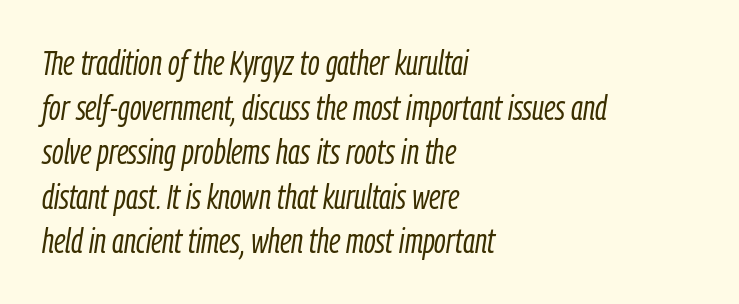
The image shows 34 px light, condensed type, italic (leaning right); set left-aligned, normal line spacing (1.31x), normal letter spacing, not underlined; low stroke contrast and a medium x-height.
